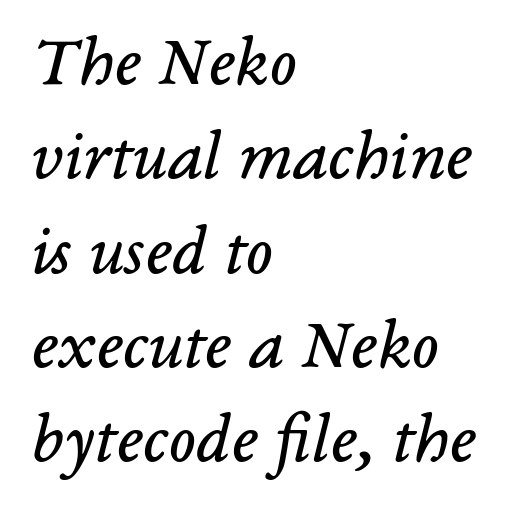
The image shows 72 px regular-weight serif type, italic (leaning right); set left-aligned, normal line spacing (1.31x), normal letter spacing, not underlined; low stroke contrast and a medium x-height.
